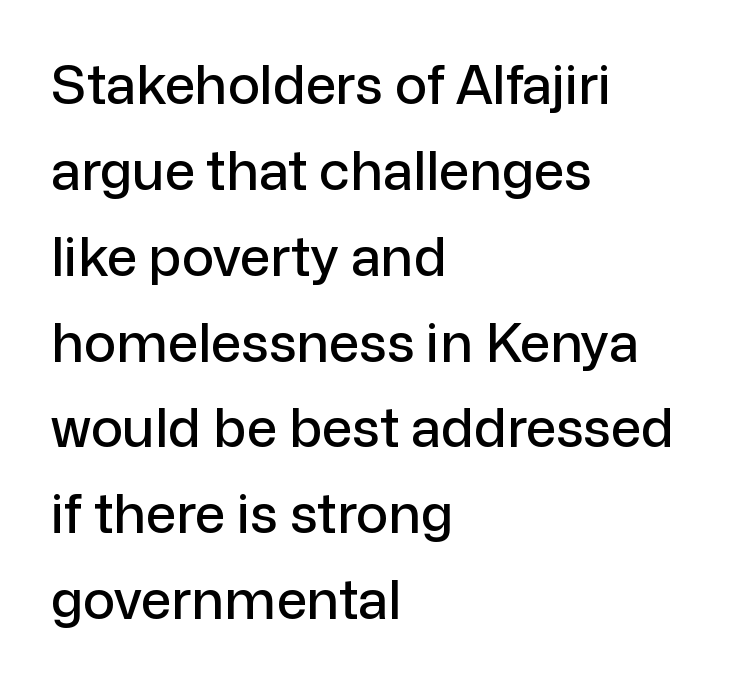
Words appear dense and cohesive because spacing is normal. Line spacing here is normal. Italic? Not at all — the glyphs are vertical. Check under the words: just untouched page. If you drew a ruler down the left edge, every line would touch it. A typesetter would call this proportional, since set widths differ per character.
